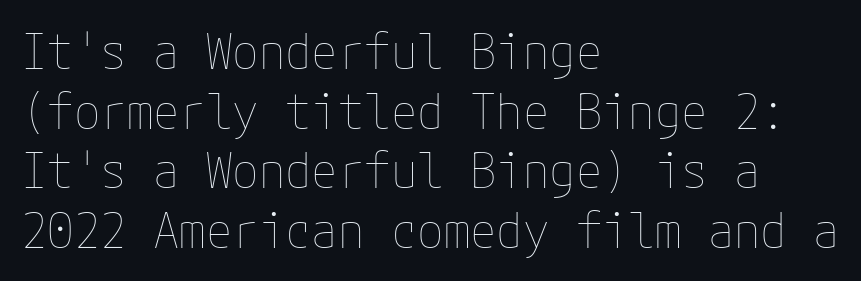
Q: Is the text bold? A: No.
Q: Is the text italic (slanted)? A: No, it is upright.
Q: Is the text underlined? A: No.
Q: How is the paragraph aligned? A: Left-aligned.
Q: Is the spacing between letters normal or unusually wide? A: Normal.
Q: Width (condensed, normal, or wide)? A: Normal.
Q: Stroke contrast? A: Low.
Q: x-height? A: Medium.
